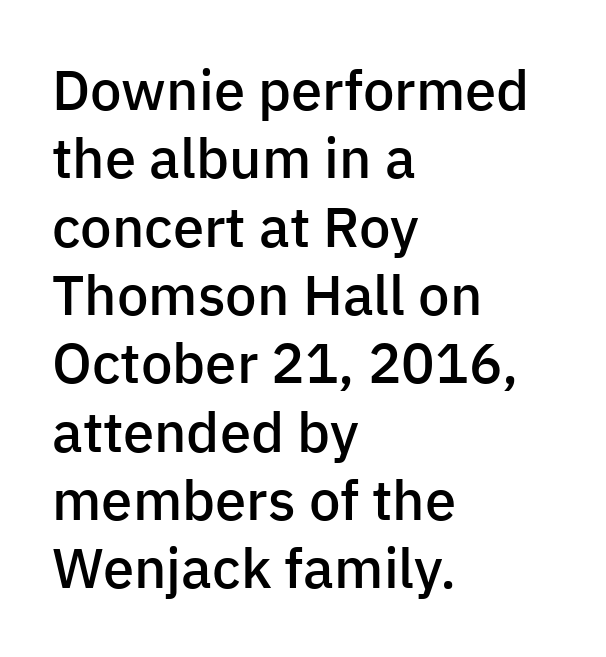
{"serif": "no", "italic": "no", "bold": "semi", "weight": "semibold", "width": "normal", "stroke_contrast": "low", "x_height": "medium", "monospaced": "no", "underline": "no", "align": "left", "line_spacing_ratio": 1.22, "letter_spacing": "normal", "letter_spacing_em": 0.0, "glyph_px": 56}
